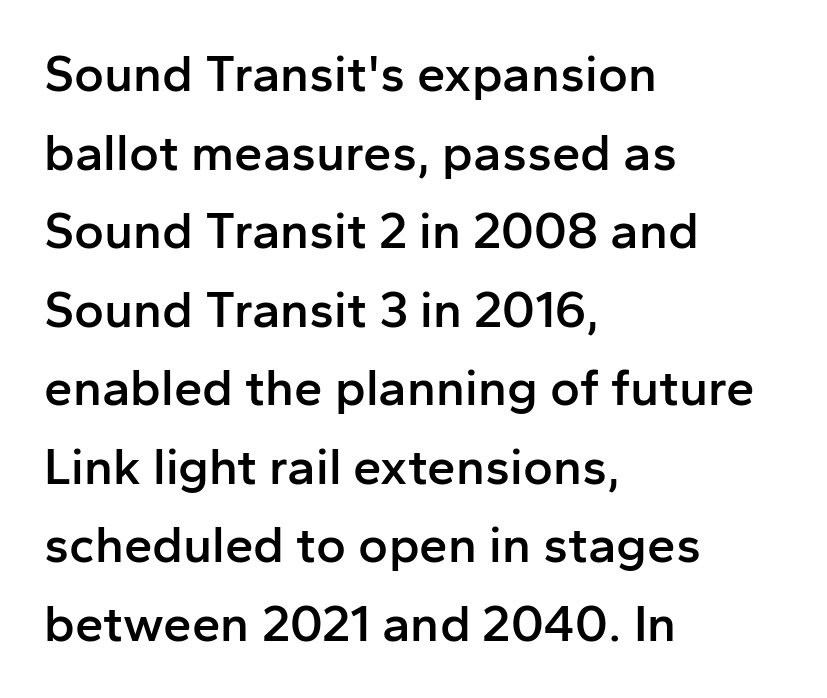
The image shows 51 px semibold sans-serif type, upright; set left-aligned, normal line spacing (1.54x), normal letter spacing, not underlined; low stroke contrast and a medium x-height.
